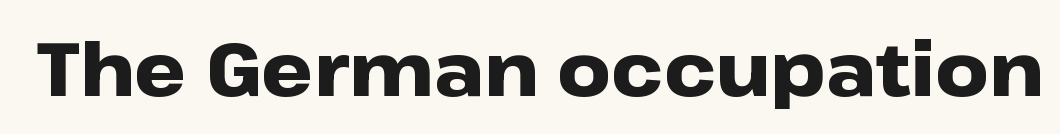
Q: Is the text bold? A: Yes.
Q: Is the text italic (slanted)? A: No, it is upright.
Q: Is the typeface a serif or a sans-serif typeface? A: Sans-serif.
Q: Is the text underlined? A: No.
Q: Is the spacing between letters normal or unusually wide? A: Normal.
Q: Width (condensed, normal, or wide)? A: Wide.
Q: Stroke contrast? A: Low.
Q: x-height? A: Medium.
Q: Monospaced? A: No.
